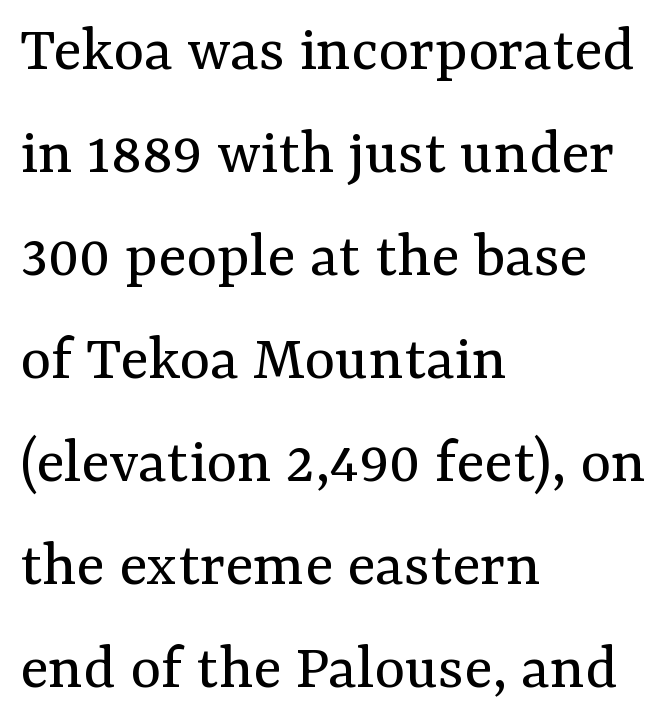
Q: Is the text bold? A: No.
Q: Is the text italic (slanted)? A: No, it is upright.
Q: Is the typeface a serif or a sans-serif typeface? A: Serif.
Q: Is the text underlined? A: No.
Q: How is the paragraph aligned? A: Left-aligned.
Q: Is the spacing between letters normal or unusually wide? A: Normal.
Q: Is the spacing between lines tight, normal or loose? A: Normal.
Q: Width (condensed, normal, or wide)? A: Normal.
Q: Stroke contrast? A: Medium.
Q: x-height? A: Medium.
Q: Monospaced? A: No.
